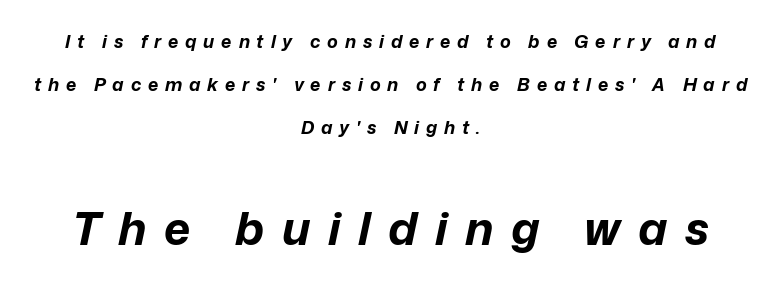
The image shows 46 px bold type, italic (leaning right); set centered, loose line spacing (2.4x), unusually wide letter spacing (+0.38 em), not underlined; the second (bottom) block is 2.56x larger; low stroke contrast and a medium x-height.
